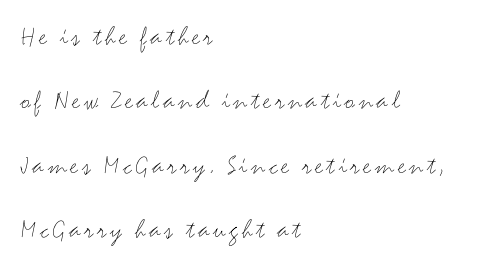
{"serif": "no", "bold": "no", "weight": "light", "width": "wide", "stroke_contrast": "medium", "x_height": "small", "monospaced": "no", "underline": "no", "align": "left", "line_spacing": "loose", "line_spacing_ratio": 2.3, "glyph_px": 28}
